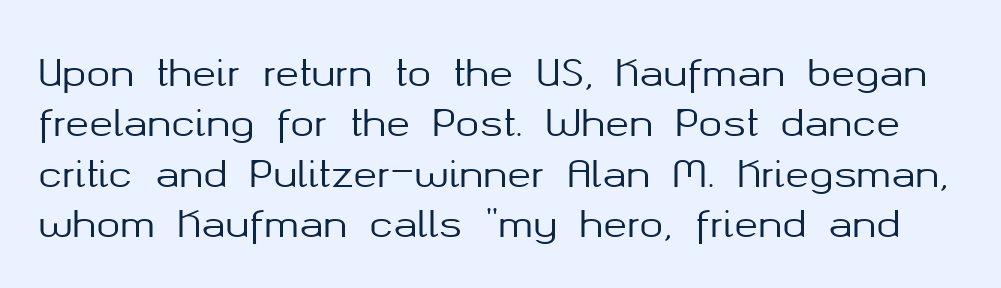
{"serif": "no", "italic": "no", "width": "normal", "stroke_contrast": "medium", "x_height": "medium", "monospaced": "no", "underline": "no", "line_spacing": "normal", "line_spacing_ratio": 1.4, "letter_spacing": "normal", "letter_spacing_em": 0.0, "glyph_px": 36}
